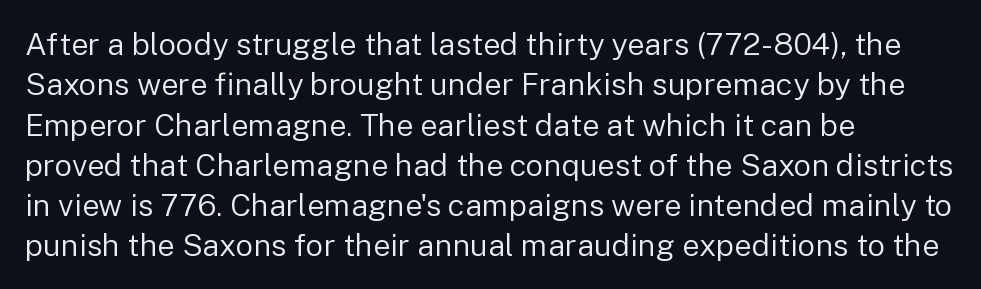
The image shows 31 px regular-weight sans-serif type, upright; set left-aligned, normal line spacing (1.3x), normal letter spacing, not underlined; low stroke contrast and a medium x-height.
